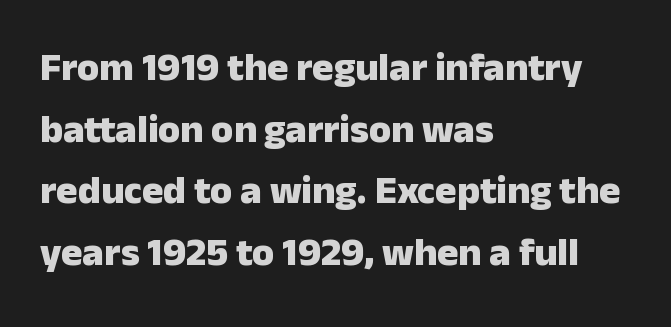
This sample uses a sans-serif face. Heft: maximum for text — a bold. Horizontal bands of white between lines are of average thickness. The text block is weighted toward the left margin, trailing off unevenly rightward.
